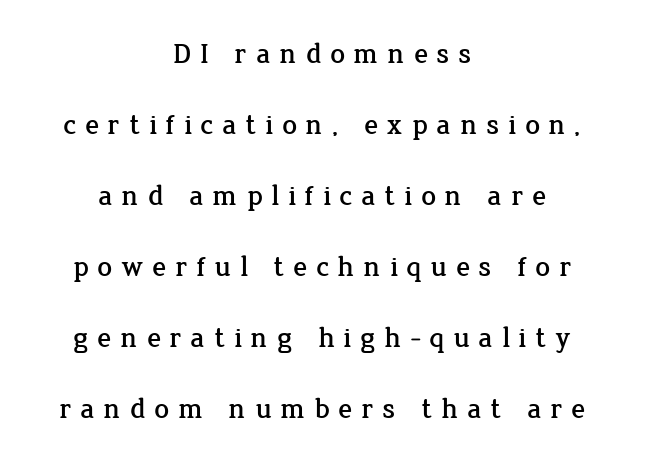
How are the letters spaced? Widely, with obvious added tracking. This sample has the flowing, uneven cadence of proportional lettering. Descenders are the only things crossing below the line. The lines in this sample share a center point and differ in where they start and stop. Do the letters lean? They stand straight.
